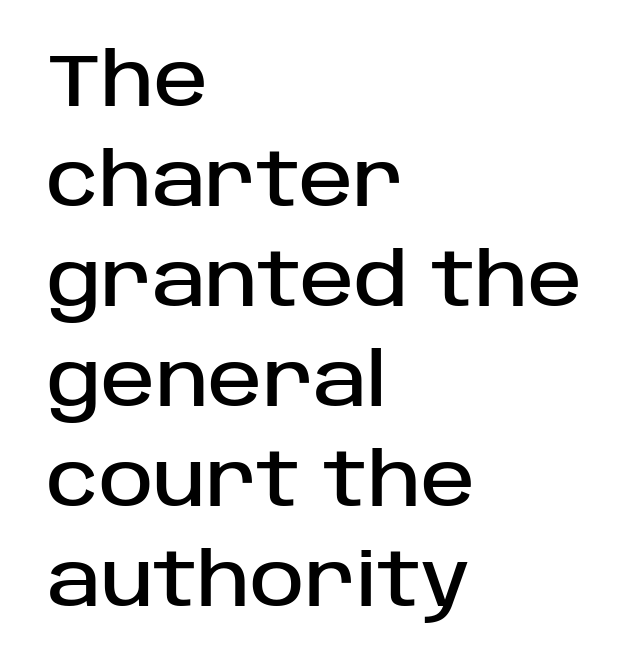
The image shows 73 px sans-serif type, upright; set left-aligned, normal line spacing (1.37x), normal letter spacing, not underlined; low stroke contrast and a large x-height.
